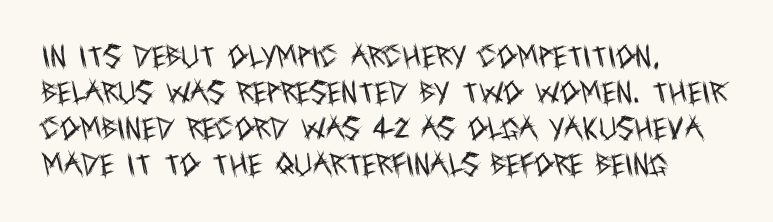
Q: Is the text bold? A: No.
Q: Is the text italic (slanted)? A: No, it is upright.
Q: Is the text underlined? A: No.
Q: How is the paragraph aligned? A: Left-aligned.
Q: Is the spacing between letters normal or unusually wide? A: Normal.
Q: Is the spacing between lines tight, normal or loose? A: Normal.
